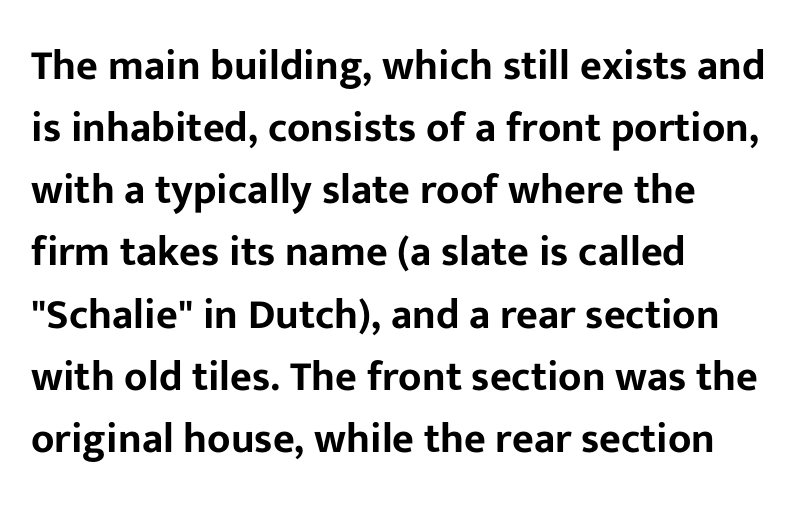
This rendering uses left alignment, leaving the right contour irregular. Does the lettering tilt? It doesn't — this is upright. The passage shown has conventional tracking throughout. Proportional: the letters do not fall into vertical columns.
